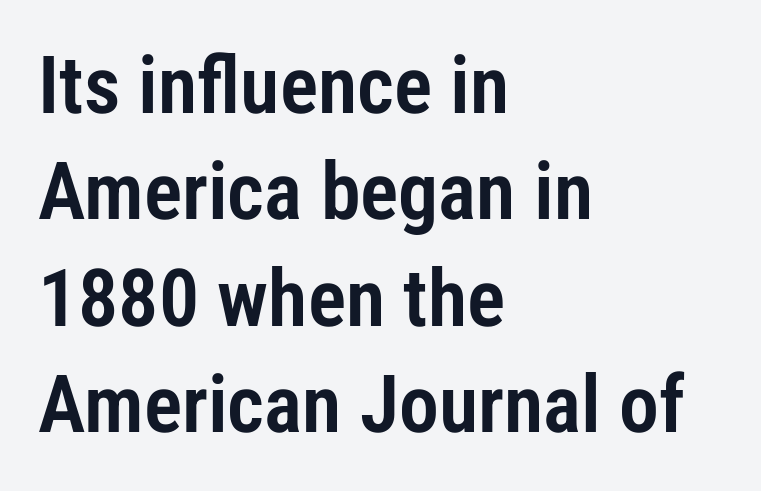
{"serif": "no", "italic": "no", "width": "condensed", "stroke_contrast": "low", "x_height": "medium", "monospaced": "no", "underline": "no", "align": "left", "line_spacing": "normal", "line_spacing_ratio": 1.33, "letter_spacing": "normal", "letter_spacing_em": 0.0, "glyph_px": 80}
